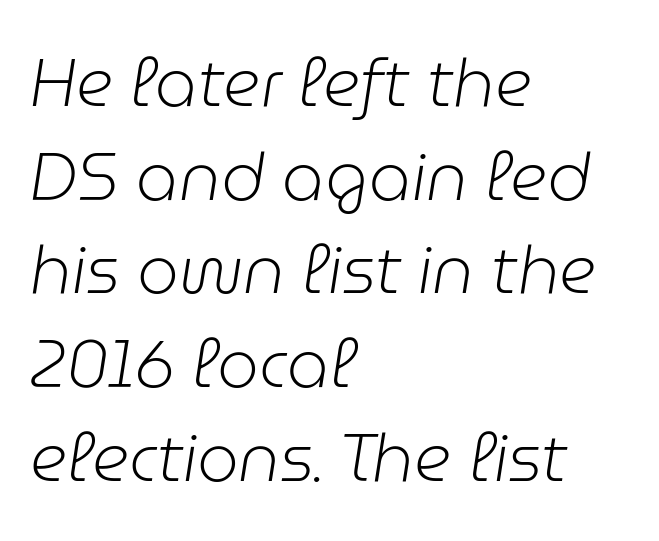
{"italic": "yes", "lean": "right", "slant_degrees": 9, "bold": "no", "weight": "light", "width": "normal", "stroke_contrast": "low", "x_height": "medium", "monospaced": "no", "underline": "no", "align": "left", "line_spacing": "normal", "line_spacing_ratio": 1.42, "letter_spacing": "normal", "letter_spacing_em": 0.0, "glyph_px": 66}
